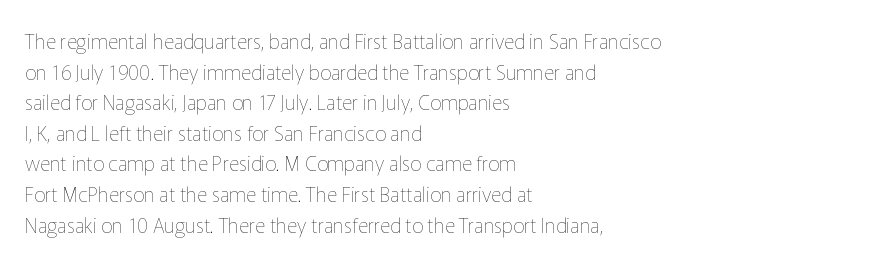
Q: Is the text bold? A: No.
Q: Is the text italic (slanted)? A: No, it is upright.
Q: Is the text underlined? A: No.
Q: How is the paragraph aligned? A: Left-aligned.
Q: Is the spacing between letters normal or unusually wide? A: Normal.
Q: Is the spacing between lines tight, normal or loose? A: Normal.
